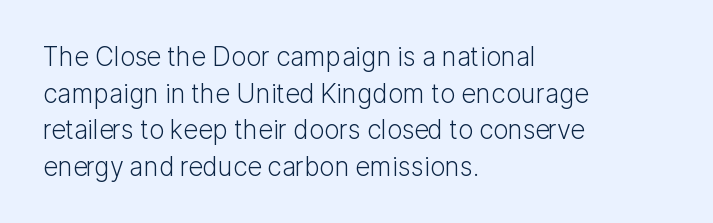
{"italic": "no", "bold": "no", "underline": "no", "align": "left", "line_spacing": "normal", "line_spacing_ratio": 1.41, "letter_spacing": "normal", "letter_spacing_em": 0.0, "glyph_px": 26}
